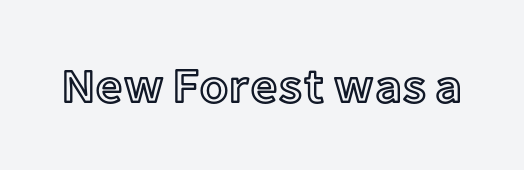
The image shows 48 px text type, upright; set normal letter spacing, not underlined; a medium x-height.
